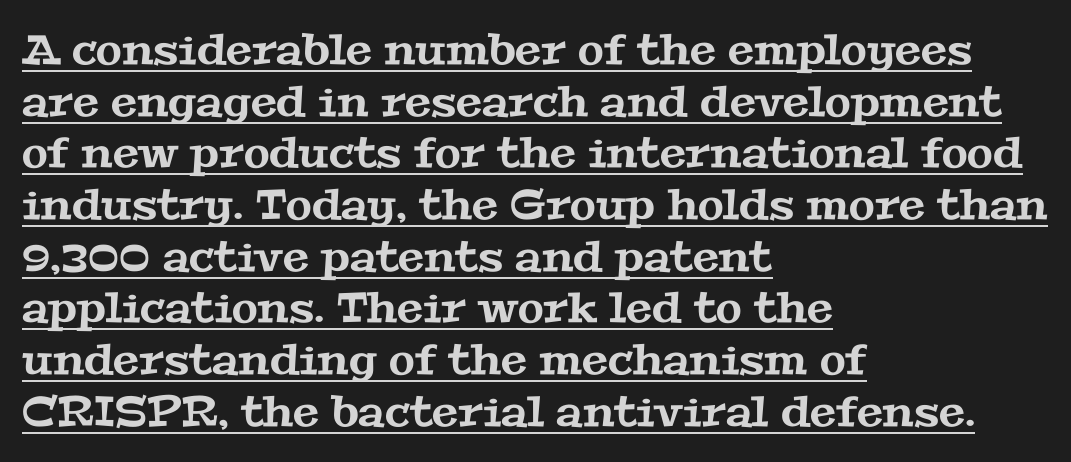
{"serif": "yes", "width": "wide", "stroke_contrast": "medium", "x_height": "medium", "monospaced": "no", "underline": "yes", "align": "left", "line_spacing_ratio": 1.23, "letter_spacing": "normal", "letter_spacing_em": 0.0, "glyph_px": 42}
